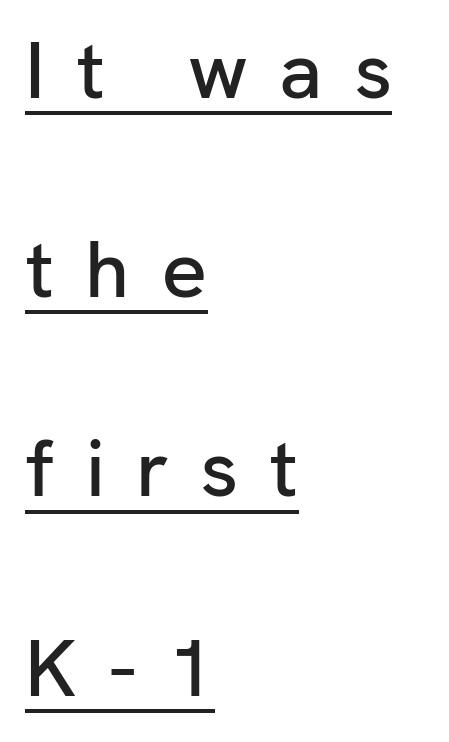
{"serif": "no", "italic": "no", "width": "normal", "stroke_contrast": "low", "x_height": "medium", "monospaced": "no", "underline": "yes", "align": "left", "line_spacing": "loose", "line_spacing_ratio": 2.49, "letter_spacing": "wide", "letter_spacing_em": 0.39, "glyph_px": 80}
